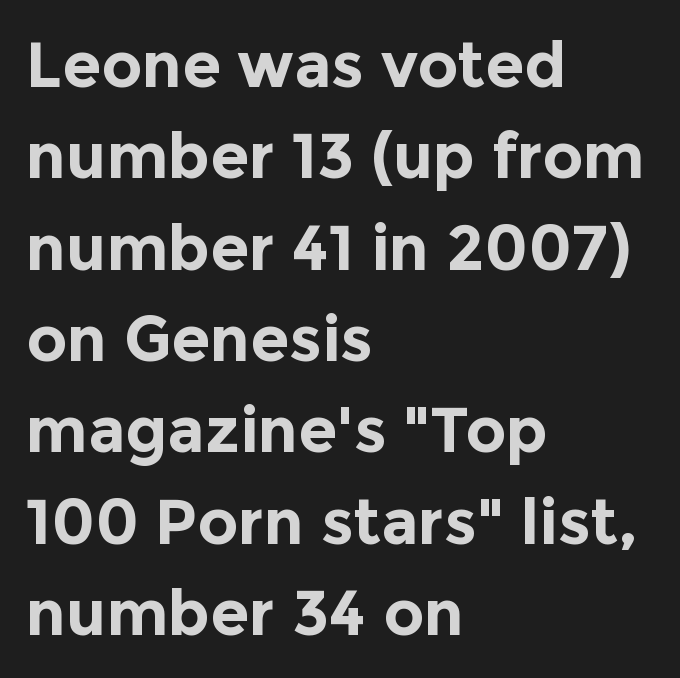
Q: Is the text bold? A: Yes.
Q: Is the text italic (slanted)? A: No, it is upright.
Q: Is the typeface a serif or a sans-serif typeface? A: Sans-serif.
Q: Is the text underlined? A: No.
Q: How is the paragraph aligned? A: Left-aligned.
Q: Is the spacing between letters normal or unusually wide? A: Normal.
Q: Is the spacing between lines tight, normal or loose? A: Normal.
Q: Width (condensed, normal, or wide)? A: Normal.
Q: x-height? A: Medium.
Q: Monospaced? A: No.
